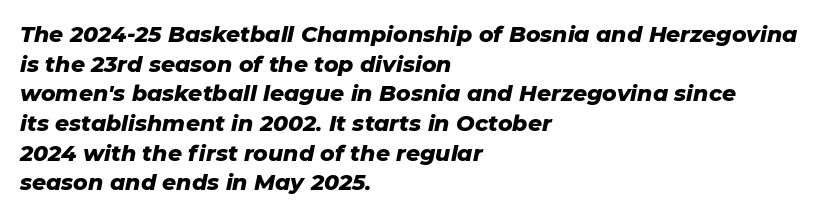
Q: Is the text bold? A: Yes.
Q: Is the text italic (slanted)? A: Yes, it leans right by about 11 degrees.
Q: Is the text underlined? A: No.
Q: How is the paragraph aligned? A: Left-aligned.
Q: Is the spacing between letters normal or unusually wide? A: Normal.
Q: Is the spacing between lines tight, normal or loose? A: Normal.
